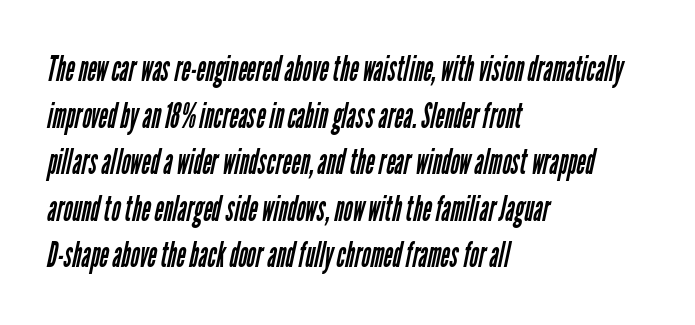
Q: Is the text bold? A: No.
Q: Is the typeface a serif or a sans-serif typeface? A: Sans-serif.
Q: Is the text underlined? A: No.
Q: How is the paragraph aligned? A: Left-aligned.
Q: Is the spacing between letters normal or unusually wide? A: Normal.
Q: Is the spacing between lines tight, normal or loose? A: Normal.
Q: Width (condensed, normal, or wide)? A: Condensed.
Q: Stroke contrast? A: Low.
Q: x-height? A: Medium.
Q: Monospaced? A: No.
